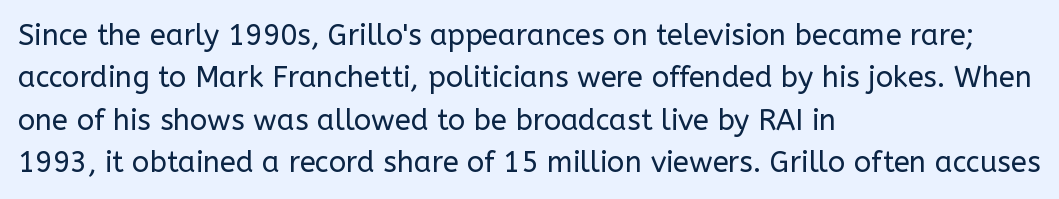
Q: Is the text bold? A: No.
Q: Is the text italic (slanted)? A: No, it is upright.
Q: Is the typeface a serif or a sans-serif typeface? A: Sans-serif.
Q: Is the text underlined? A: No.
Q: How is the paragraph aligned? A: Left-aligned.
Q: Is the spacing between letters normal or unusually wide? A: Normal.
Q: Is the spacing between lines tight, normal or loose? A: Normal.
Q: Width (condensed, normal, or wide)? A: Normal.
Q: Stroke contrast? A: Low.
Q: x-height? A: Medium.
Q: Monospaced? A: No.
